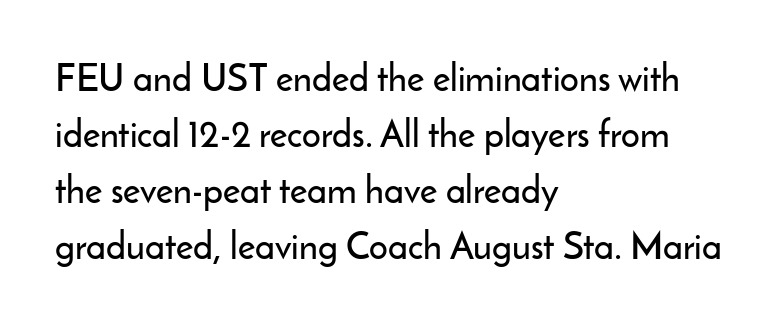
The image shows 37 px sans-serif type, upright; set left-aligned, normal line spacing (1.51x), normal letter spacing, not underlined; low stroke contrast and a small x-height.
